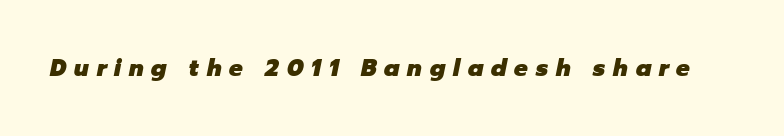
The image shows 23 px bold type, italic (leaning right); set unusually wide letter spacing (+0.34 em), not underlined.
